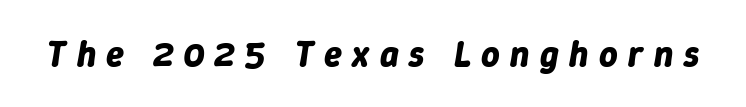
Q: Is the text bold? A: Yes.
Q: Is the text italic (slanted)? A: Yes, it leans right by about 9 degrees.
Q: Is the text underlined? A: No.
Q: Is the spacing between letters normal or unusually wide? A: Unusually wide.
Q: Width (condensed, normal, or wide)? A: Normal.
Q: Stroke contrast? A: Low.
Q: x-height? A: Medium.
Q: Monospaced? A: No.
